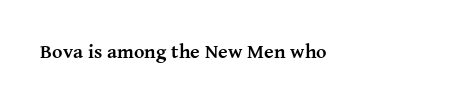
The image shows 20 px bold type, upright; set normal letter spacing, not underlined.
